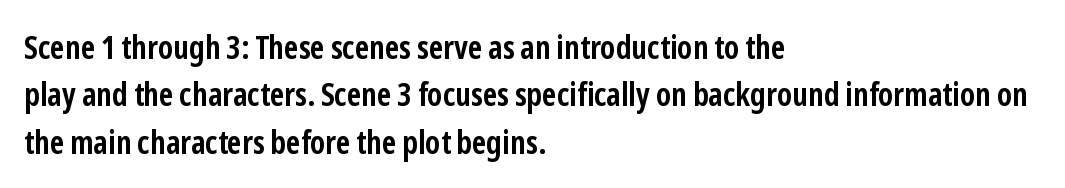
Q: Is the text bold? A: Yes.
Q: Is the text italic (slanted)? A: No, it is upright.
Q: Is the typeface a serif or a sans-serif typeface? A: Sans-serif.
Q: Is the text underlined? A: No.
Q: How is the paragraph aligned? A: Left-aligned.
Q: Is the spacing between letters normal or unusually wide? A: Normal.
Q: Is the spacing between lines tight, normal or loose? A: Normal.
Q: Width (condensed, normal, or wide)? A: Condensed.
Q: Stroke contrast? A: Low.
Q: x-height? A: Medium.
Q: Monospaced? A: No.
